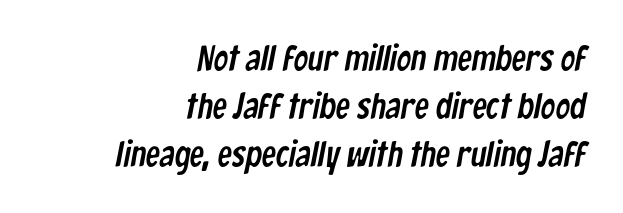
{"serif": "no", "width": "condensed", "stroke_contrast": "low", "x_height": "medium", "monospaced": "no", "underline": "no", "align": "right", "line_spacing": "normal", "line_spacing_ratio": 1.33, "letter_spacing": "normal", "letter_spacing_em": 0.0, "glyph_px": 36}
